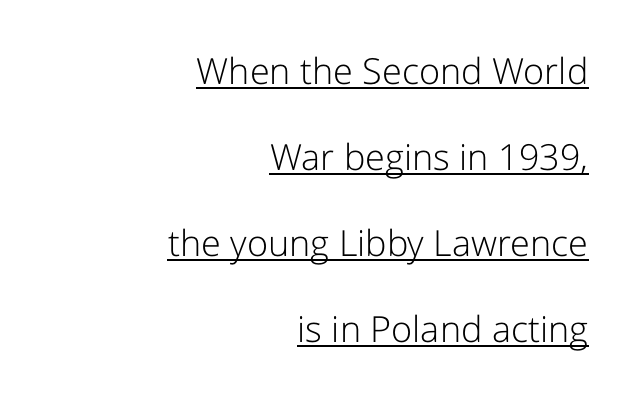
Q: Is the text bold? A: No.
Q: Is the text italic (slanted)? A: No, it is upright.
Q: Is the typeface a serif or a sans-serif typeface? A: Sans-serif.
Q: Is the text underlined? A: Yes.
Q: How is the paragraph aligned? A: Right-aligned.
Q: Is the spacing between letters normal or unusually wide? A: Normal.
Q: Is the spacing between lines tight, normal or loose? A: Loose.
Q: Width (condensed, normal, or wide)? A: Normal.
Q: Stroke contrast? A: Low.
Q: x-height? A: Medium.
Q: Monospaced? A: No.
